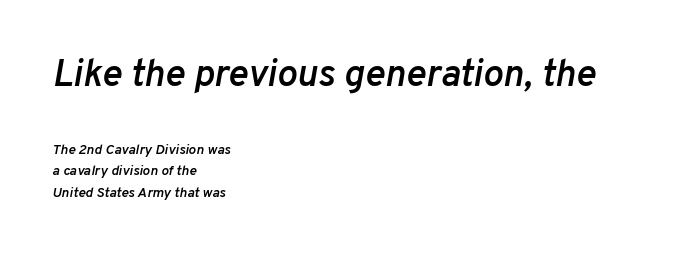
{"italic": "yes", "lean": "right", "slant_degrees": 10, "bold": "semi", "weight": "semibold", "width": "normal", "stroke_contrast": "low", "x_height": "medium", "monospaced": "no", "underline": "no", "align": "left", "line_spacing": "normal", "line_spacing_ratio": 1.54, "letter_spacing": "normal", "letter_spacing_em": 0.0, "larger_block": "first", "size_ratio": 2.71, "glyph_px": 38}
